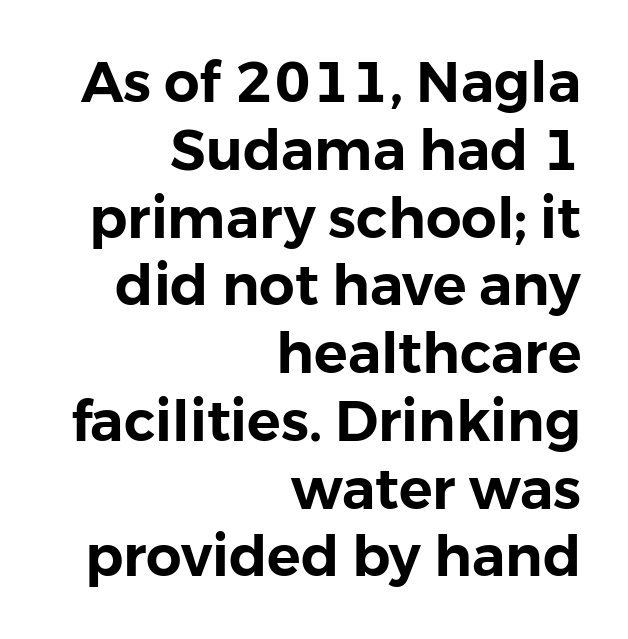
Q: Is the text italic (slanted)? A: No, it is upright.
Q: Is the typeface a serif or a sans-serif typeface? A: Sans-serif.
Q: Is the text underlined? A: No.
Q: How is the paragraph aligned? A: Right-aligned.
Q: Is the spacing between letters normal or unusually wide? A: Normal.
Q: Width (condensed, normal, or wide)? A: Normal.
Q: Stroke contrast? A: Low.
Q: x-height? A: Medium.
Q: Monospaced? A: No.
